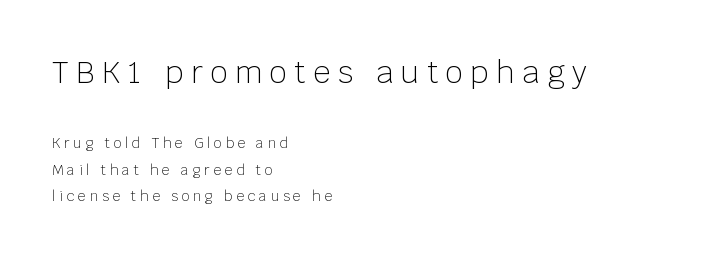
The image shows 30 px light sans-serif type, upright; set left-aligned, loose line spacing (1.9x), unusually wide letter spacing (+0.26 em), not underlined; the first (top) block is 2.14x larger; low stroke contrast and a large x-height.
